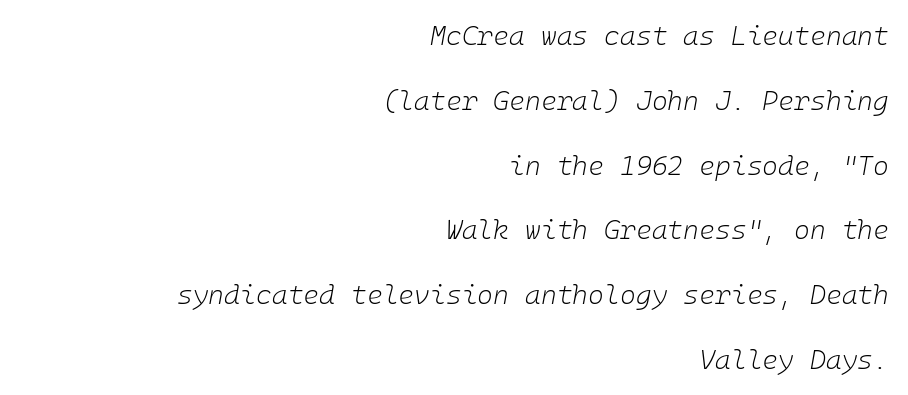
The image shows 27 px text type, italic (leaning right); set right-aligned, loose line spacing (2.4x), normal letter spacing, not underlined.
